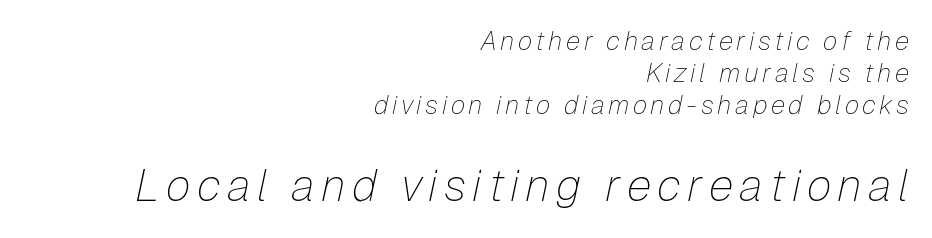
Q: Is the text bold? A: No.
Q: Is the text italic (slanted)? A: Yes, it leans right by about 12 degrees.
Q: Is the text underlined? A: No.
Q: How is the paragraph aligned? A: Right-aligned.
Q: Which block of text is set in a larger size, the first (top) or the second (bottom)? A: The second (bottom) one.
Q: Width (condensed, normal, or wide)? A: Normal.
Q: Stroke contrast? A: Low.
Q: x-height? A: Medium.
Q: Monospaced? A: No.
